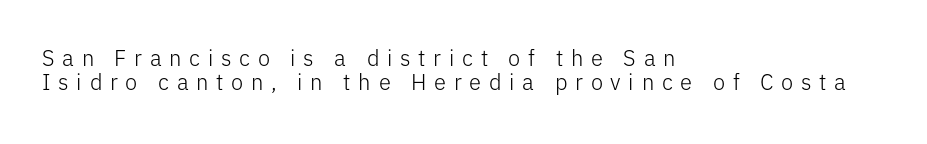
Q: Is the text bold? A: No.
Q: Is the text italic (slanted)? A: No, it is upright.
Q: Is the text underlined? A: No.
Q: How is the paragraph aligned? A: Left-aligned.
Q: Is the spacing between letters normal or unusually wide? A: Unusually wide.
Q: Is the spacing between lines tight, normal or loose? A: Tight.
